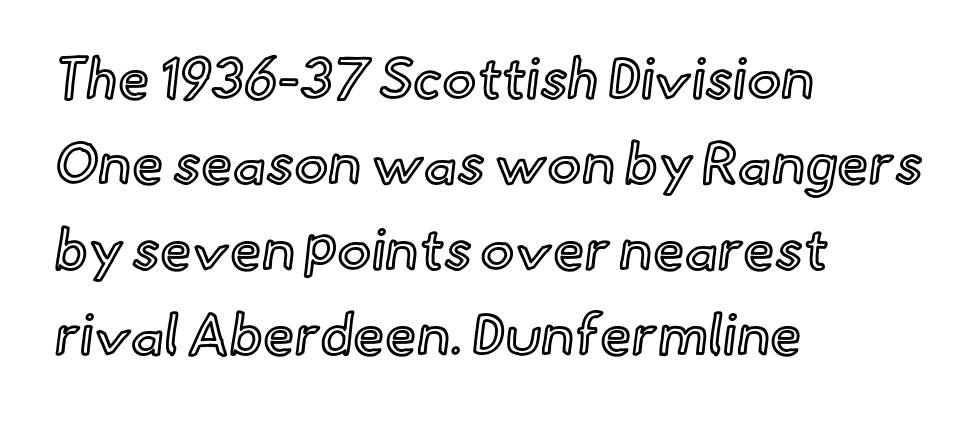
The image shows 57 px text type; set left-aligned, normal line spacing (1.5x), normal letter spacing, not underlined; a small x-height.
